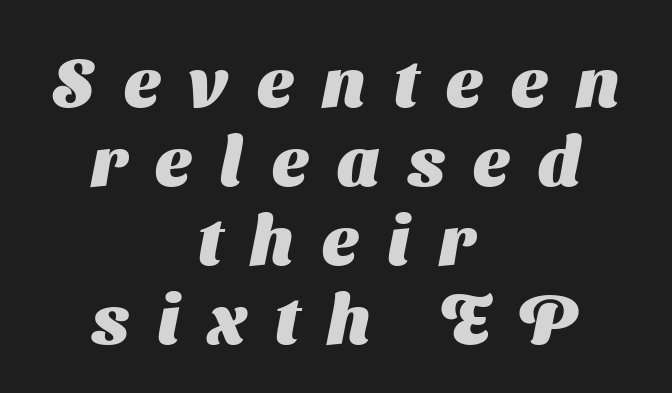
The setting favours the middle, as headings and verse often do. Does the type have serifs? No, each stem ends abruptly. Underlining? Definitely not there. Each glyph is drawn with heavy, bold strokes. Here the designer chose a conventional face with non-uniform glyph widths.
